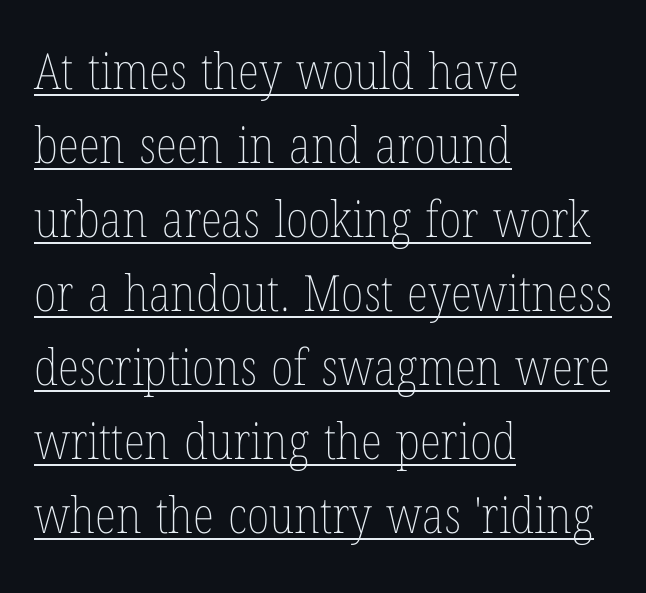
Q: Is the text bold? A: No.
Q: Is the text italic (slanted)? A: No, it is upright.
Q: Is the text underlined? A: Yes.
Q: How is the paragraph aligned? A: Left-aligned.
Q: Is the spacing between letters normal or unusually wide? A: Normal.
Q: Is the spacing between lines tight, normal or loose? A: Normal.
Q: Width (condensed, normal, or wide)? A: Condensed.
Q: Stroke contrast? A: Low.
Q: x-height? A: Medium.
Q: Monospaced? A: No.
